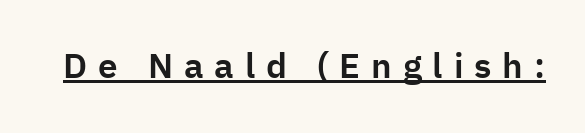
The image shows 35 px sans-serif type, upright; set unusually wide letter spacing (+0.31 em), underlined; low stroke contrast and a medium x-height.
